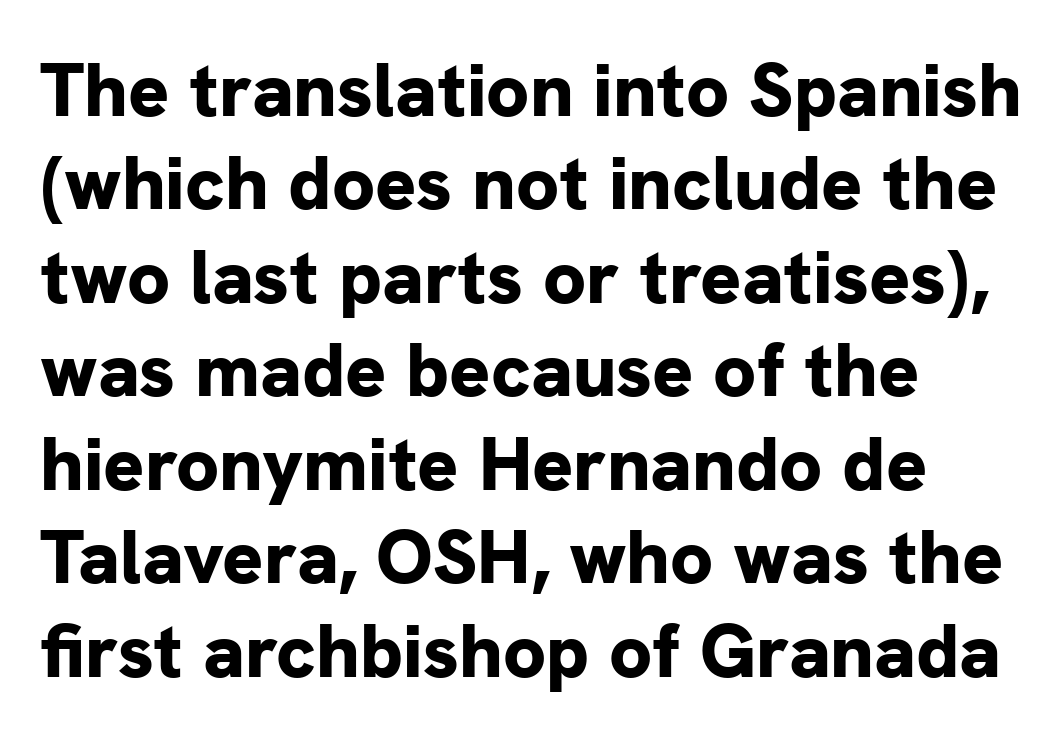
The letters carry no serifs — their stems end cleanly without finishing strokes. A typesetter would mark this as roman, not italic. In terms of weight, the rendering is a true, heavy bold. Nobody drew a line under any word here.
